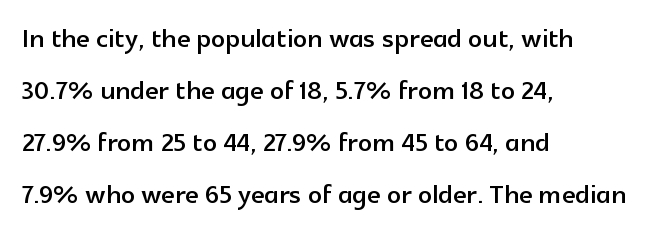
The image shows 35 px sans-serif type, upright; set left-aligned, normal line spacing (1.49x), normal letter spacing, not underlined; a medium x-height.
